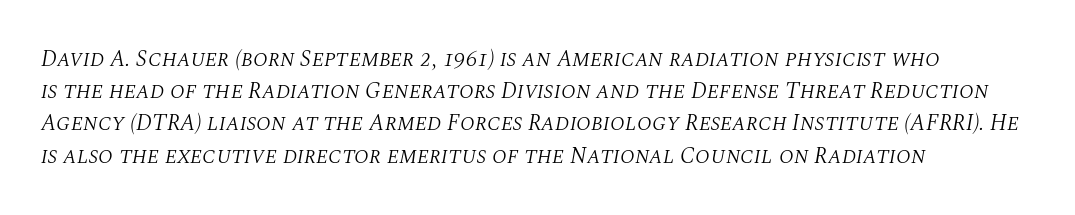
{"italic": "yes", "lean": "right", "slant_degrees": 10, "bold": "no", "underline": "no", "align": "left", "line_spacing": "normal", "line_spacing_ratio": 1.4, "letter_spacing": "normal", "letter_spacing_em": 0.0, "glyph_px": 23}
